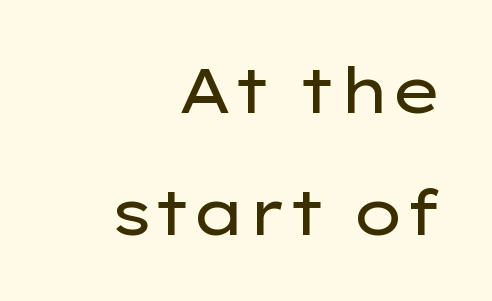
{"serif": "no", "italic": "no", "bold": "no", "weight": "regular", "width": "wide", "stroke_contrast": "low", "x_height": "medium", "monospaced": "no", "underline": "no", "align": "right", "line_spacing": "loose", "line_spacing_ratio": 1.93, "letter_spacing": "normal", "letter_spacing_em": 0.0, "glyph_px": 63}
